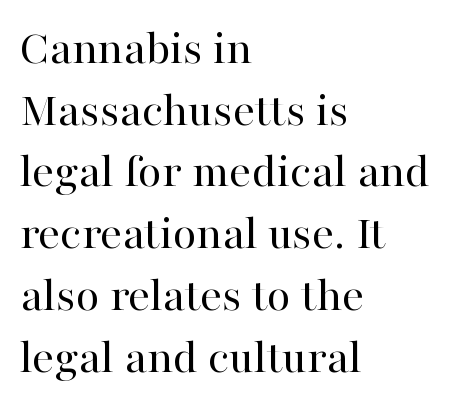
{"serif": "yes", "italic": "no", "bold": "no", "weight": "regular", "width": "normal", "stroke_contrast": "high", "x_height": "medium", "monospaced": "no", "underline": "no", "align": "left", "line_spacing": "normal", "line_spacing_ratio": 1.26, "letter_spacing": "normal", "letter_spacing_em": 0.0, "glyph_px": 49}
